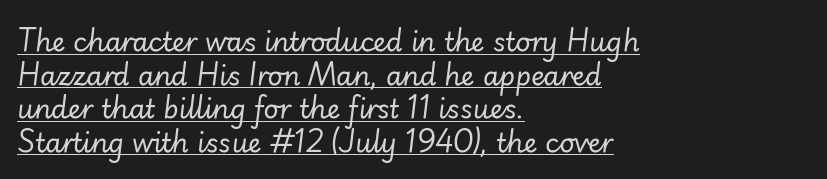
{"italic": "yes", "lean": "right", "slant_degrees": 7, "bold": "no", "underline": "yes", "align": "left", "line_spacing": "normal", "line_spacing_ratio": 1.29, "letter_spacing": "normal", "letter_spacing_em": 0.0, "glyph_px": 26}
